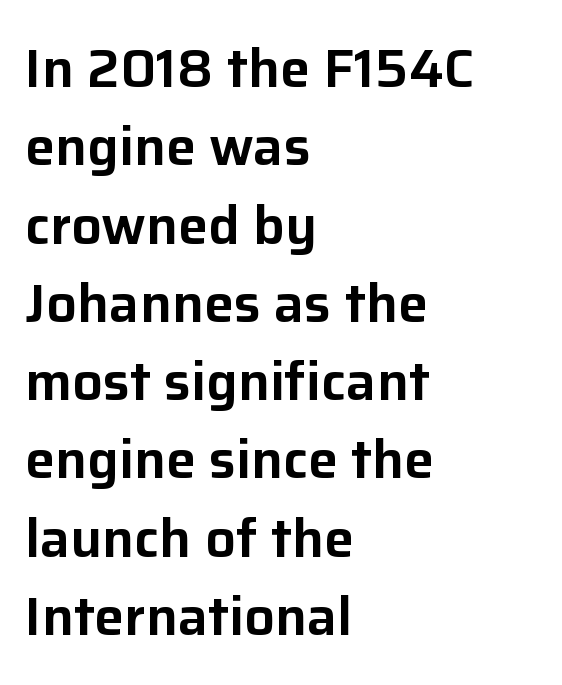
Vertical spacing — default. The rendering keeps characters at their native spacing. The specimen reads as upright at a glance. If you drew a ruler down the left edge, every line would touch it.
